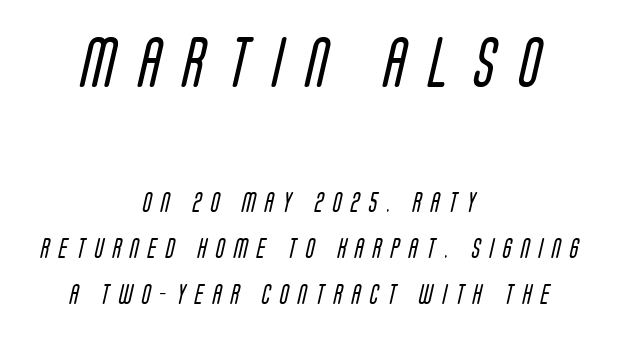
Q: Is the text bold? A: No.
Q: Is the typeface a serif or a sans-serif typeface? A: Sans-serif.
Q: Is the text underlined? A: No.
Q: How is the paragraph aligned? A: Centered.
Q: Is the spacing between letters normal or unusually wide? A: Unusually wide.
Q: Is the spacing between lines tight, normal or loose? A: Loose.
Q: Which block of text is set in a larger size, the first (top) or the second (bottom)? A: The first (top) one.
Q: Width (condensed, normal, or wide)? A: Condensed.
Q: Stroke contrast? A: Low.
Q: x-height? A: Large.
Q: Monospaced? A: No.
